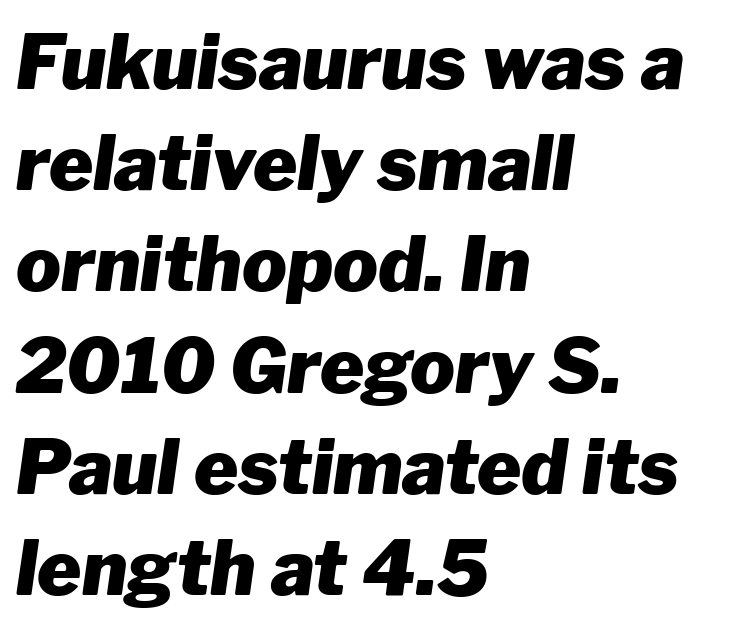
{"italic": "yes", "lean": "right", "slant_degrees": 8, "bold": "yes", "weight": "heavy", "width": "normal", "stroke_contrast": "low", "x_height": "medium", "monospaced": "no", "underline": "no", "align": "left", "line_spacing": "normal", "line_spacing_ratio": 1.35, "letter_spacing": "normal", "letter_spacing_em": 0.0, "glyph_px": 75}
